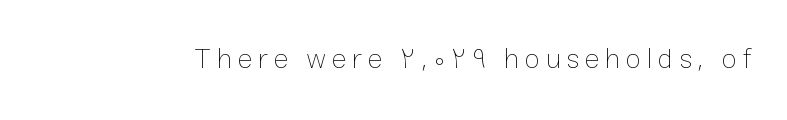
Q: Is the text bold? A: No.
Q: Is the text italic (slanted)? A: No, it is upright.
Q: Is the text underlined? A: No.
Q: Is the spacing between letters normal or unusually wide? A: Unusually wide.
Q: Width (condensed, normal, or wide)? A: Normal.
Q: Stroke contrast? A: Low.
Q: x-height? A: Medium.
Q: Monospaced? A: No.
